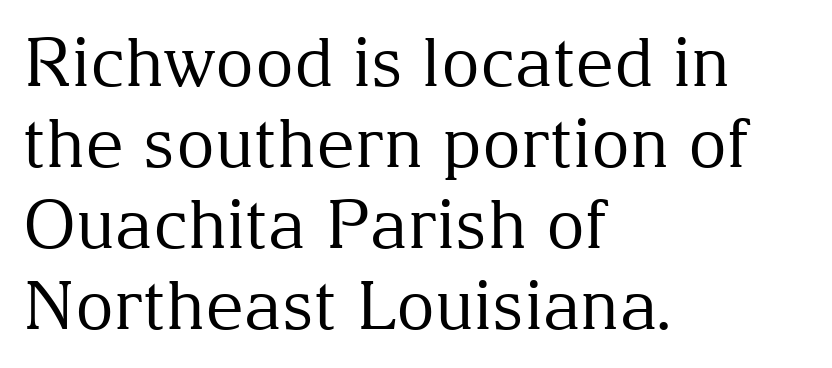
{"serif": "yes", "italic": "no", "bold": "no", "weight": "regular", "width": "normal", "stroke_contrast": "medium", "x_height": "medium", "monospaced": "no", "underline": "no", "align": "left", "line_spacing_ratio": 1.21, "letter_spacing": "normal", "letter_spacing_em": 0.0, "glyph_px": 67}
